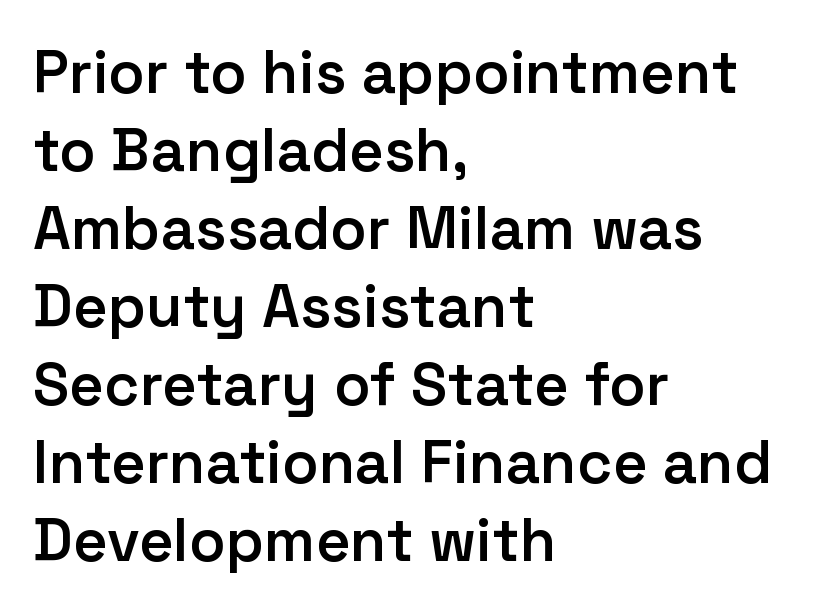
The image shows 60 px semibold sans-serif type, upright; set left-aligned, normal line spacing (1.3x), normal letter spacing, not underlined; low stroke contrast and a medium x-height.
